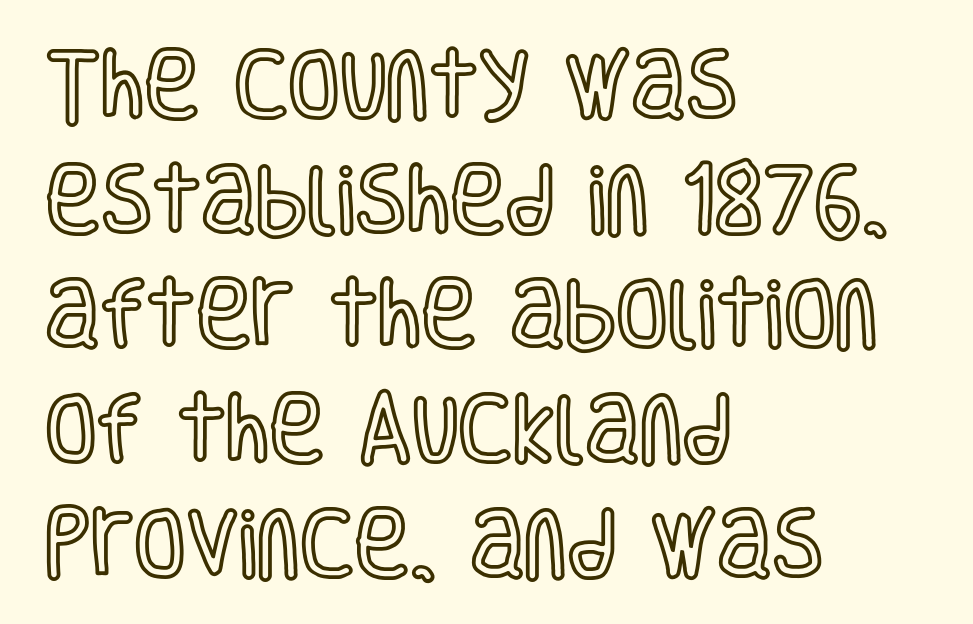
The image shows 75 px condensed type, upright; set left-aligned, normal line spacing (1.53x), normal letter spacing, not underlined; a large x-height.
